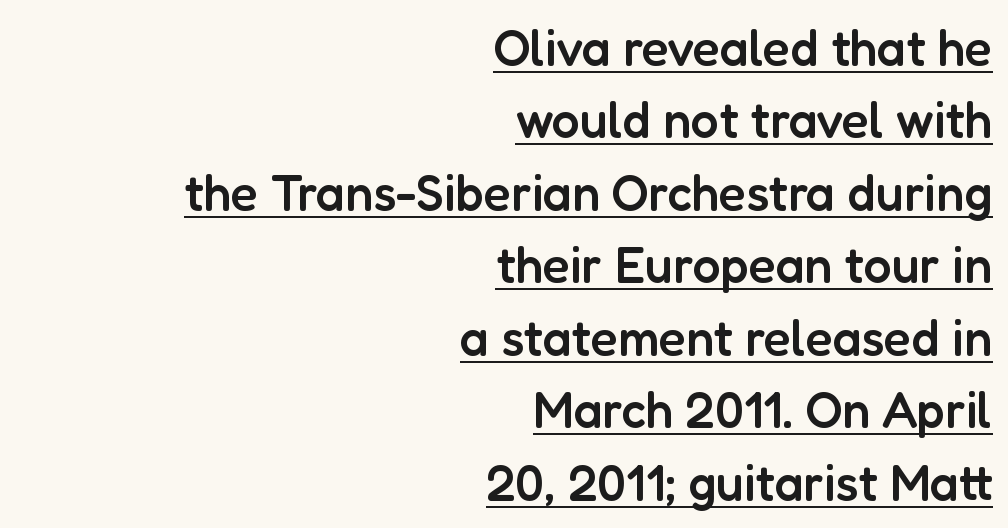
{"serif": "no", "italic": "no", "bold": "semi", "weight": "semibold", "width": "normal", "stroke_contrast": "low", "x_height": "medium", "monospaced": "no", "underline": "yes", "align": "right", "line_spacing": "normal", "line_spacing_ratio": 1.45, "letter_spacing": "normal", "letter_spacing_em": 0.0, "glyph_px": 50}
